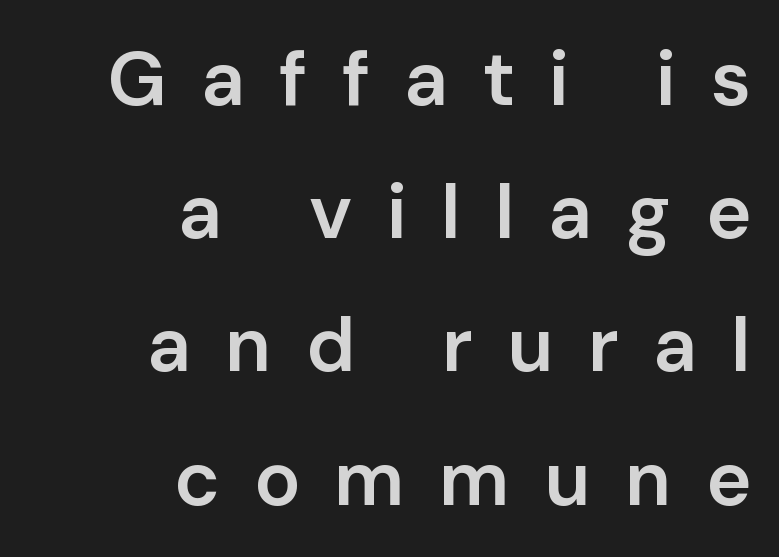
{"serif": "no", "italic": "no", "bold": "semi", "weight": "semibold", "width": "normal", "stroke_contrast": "low", "x_height": "medium", "monospaced": "no", "underline": "no", "align": "right", "line_spacing_ratio": 1.73, "letter_spacing": "wide", "letter_spacing_em": 0.44, "glyph_px": 77}
